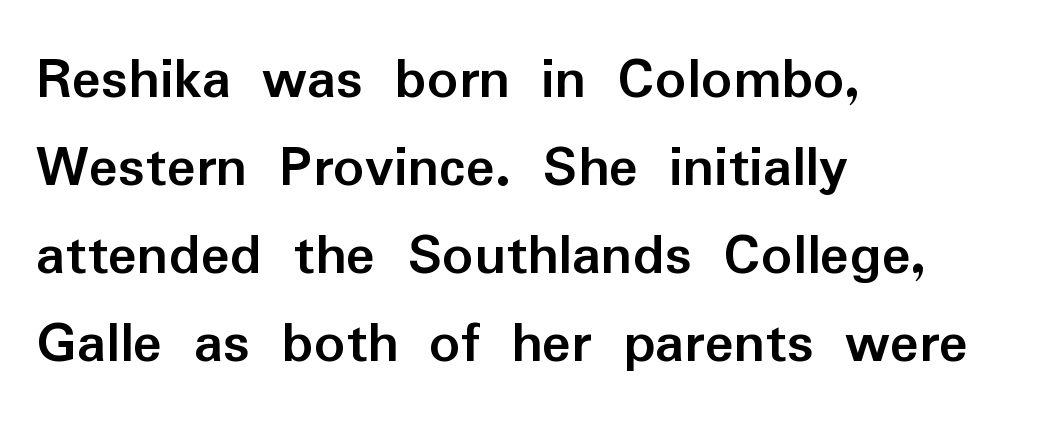
Interline gaps are of average width in this sample. The letters advance in unequal steps, a hallmark of proportional type. The specimen reads as upright at a glance. Does extra space separate the letters? No, they use regular spacing.
